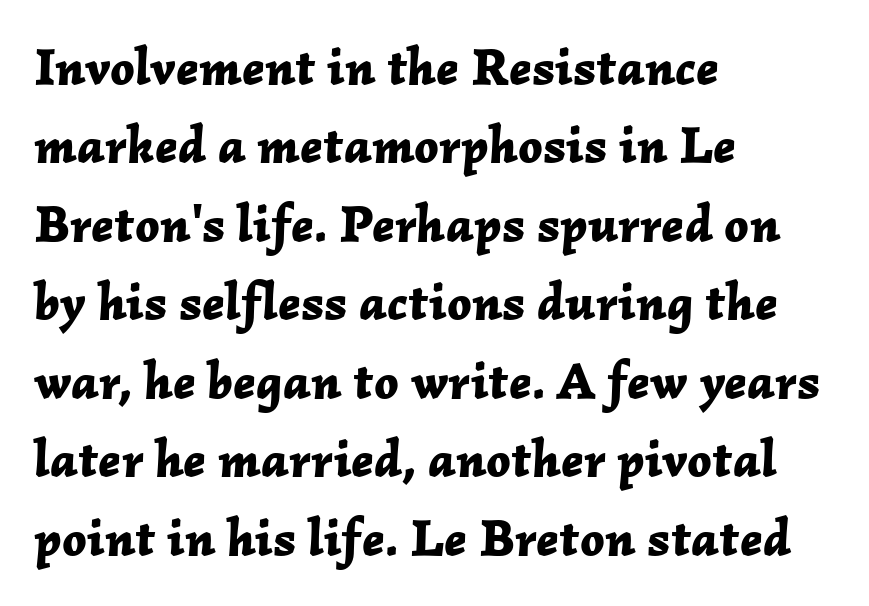
All the whitespace from short lines collects on the right. Descender tails drop into unmarked territory. Look at the stroke-to-counter ratio: heavy, a bold. This sample has the flowing, uneven cadence of proportional lettering. Observe the ordinary spacing: letters are neighbours, not strangers. Does the leading feel generous? No, just average.
